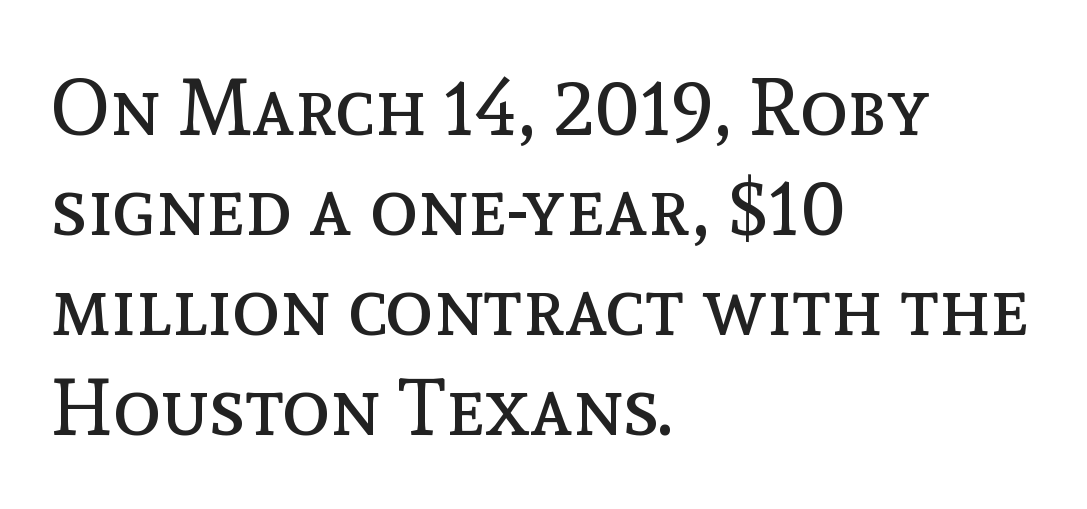
{"italic": "no", "bold": "no", "weight": "regular", "width": "normal", "x_height": "medium", "monospaced": "no", "underline": "no", "align": "left", "line_spacing": "normal", "line_spacing_ratio": 1.25, "letter_spacing": "normal", "letter_spacing_em": 0.0, "glyph_px": 80}
